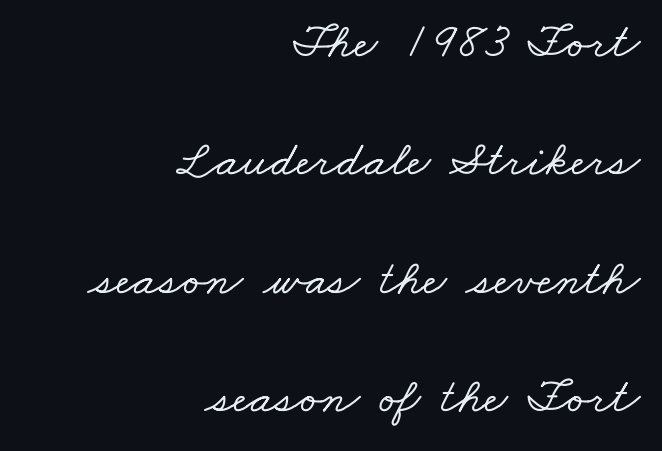
The image shows 50 px wide serif type; set right-aligned, loose line spacing (2.37x), normal letter spacing, not underlined; low stroke contrast and a small x-height.
